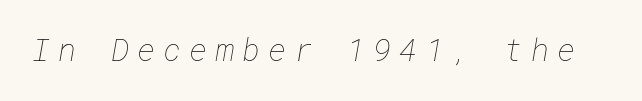
The image shows 31 px thin type; set unusually wide letter spacing (+0.26 em), not underlined; low stroke contrast and a medium x-height.
